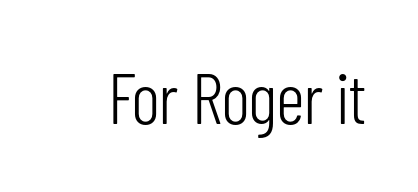
Q: Is the text bold? A: No.
Q: Is the text italic (slanted)? A: No, it is upright.
Q: Is the typeface a serif or a sans-serif typeface? A: Sans-serif.
Q: Is the text underlined? A: No.
Q: Is the spacing between letters normal or unusually wide? A: Normal.
Q: Width (condensed, normal, or wide)? A: Condensed.
Q: Stroke contrast? A: Low.
Q: x-height? A: Medium.
Q: Monospaced? A: No.
